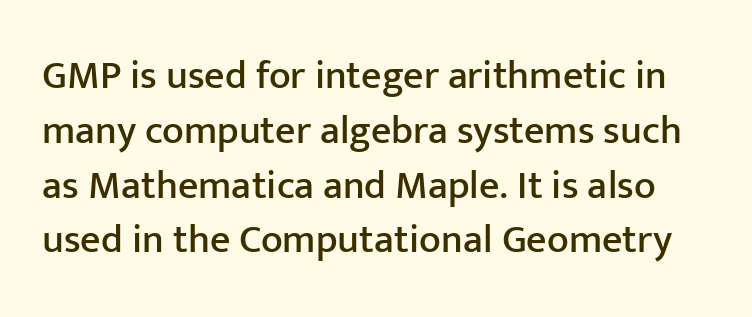
The image shows 40 px sans-serif type, upright; set normal line spacing (1.37x), normal letter spacing, not underlined; low stroke contrast and a medium x-height.
